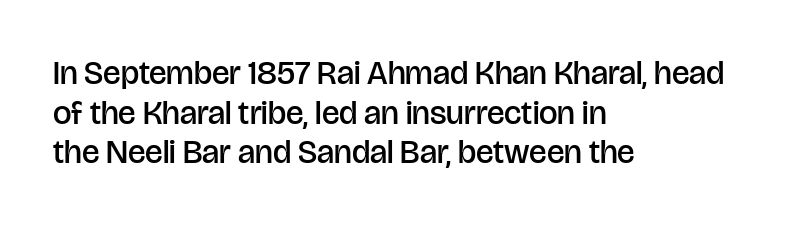
In CSS terms this would be text-align: left. Looks like regular typesetting: each glyph gets only the width it needs. You could call the tracking neutral — neither tight nor loose. The passage shown is not underscored anywhere. Grotesque or geometric, the face here clearly has no serifs.
